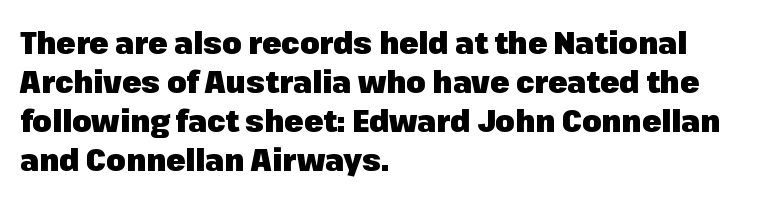
The image shows 31 px heavy sans-serif type, upright; set left-aligned, normal line spacing (1.26x), normal letter spacing, not underlined; low stroke contrast and a medium x-height.
